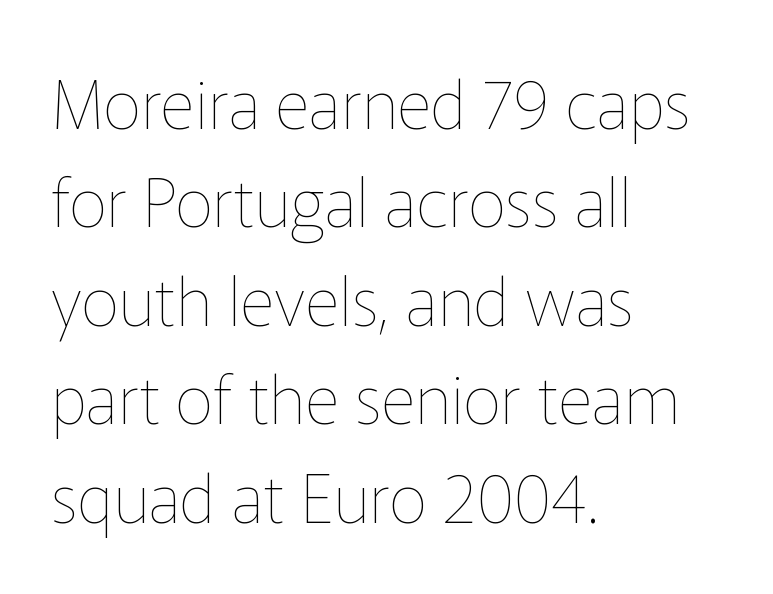
A typesetter would call this proportional, since set widths differ per character. The strokes carry an ordinary text weight at most. Short note: letters normally spaced. Short and long lines alike share a common starting point at left.
